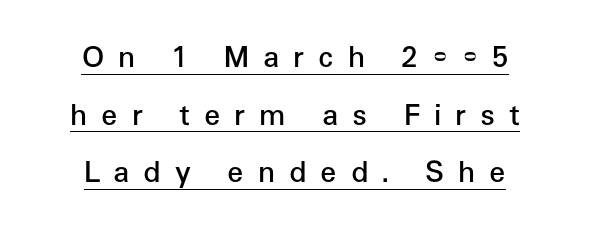
The face used here is proportionally spaced, like ordinary book or web type. Does the weight exceed regular? Yes, but only to semibold. Letterform terminals end flat and unadorned throughout the passage. Centered paragraph, ragged on both sides. The type is letterspaced generously, with wide tracking. Compared with typical paragraphs, the rows here are farther apart.
